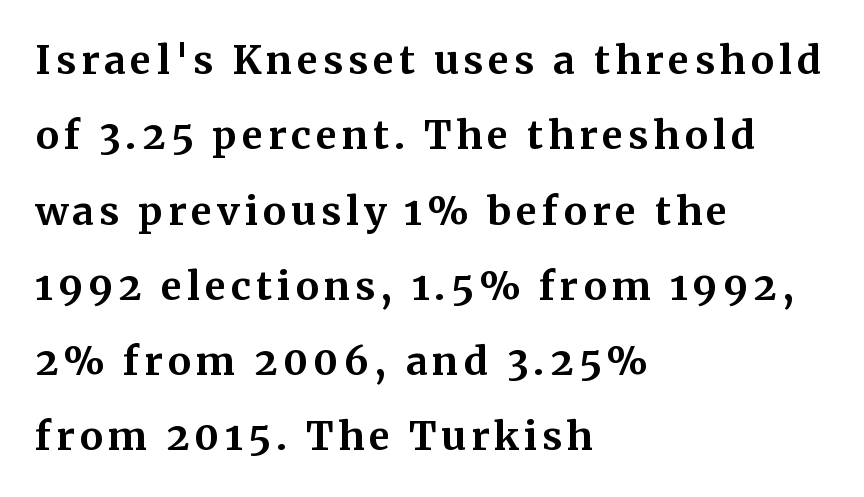
{"serif": "yes", "italic": "no", "bold": "yes", "weight": "bold", "width": "normal", "stroke_contrast": "medium", "x_height": "medium", "monospaced": "no", "underline": "no", "align": "left", "line_spacing": "loose", "line_spacing_ratio": 1.93, "glyph_px": 39}
